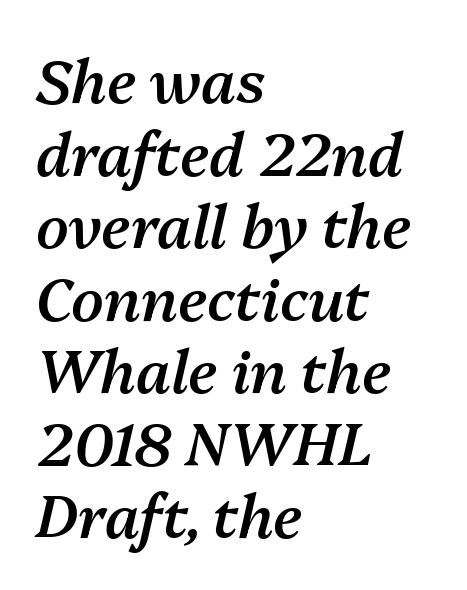
{"italic": "yes", "lean": "right", "slant_degrees": 13, "bold": "semi", "weight": "semibold", "width": "normal", "stroke_contrast": "medium", "x_height": "medium", "monospaced": "no", "underline": "no", "align": "left", "line_spacing_ratio": 1.23, "letter_spacing": "normal", "letter_spacing_em": 0.0, "glyph_px": 59}
